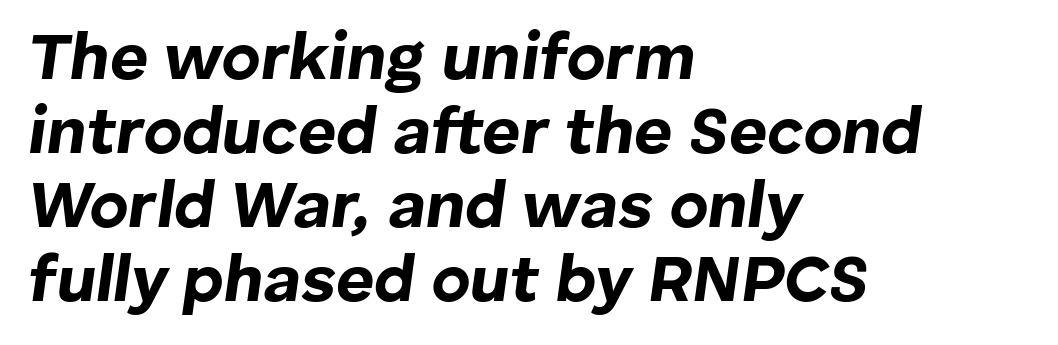
Underlining? Definitely not there. Here the designer chose a conventional face with non-uniform glyph widths. Here the glyphs are tracked normally, forming tight word shapes. The letters are slanted; this is an italic face. Plenty of ink on the page — the face is bold.
